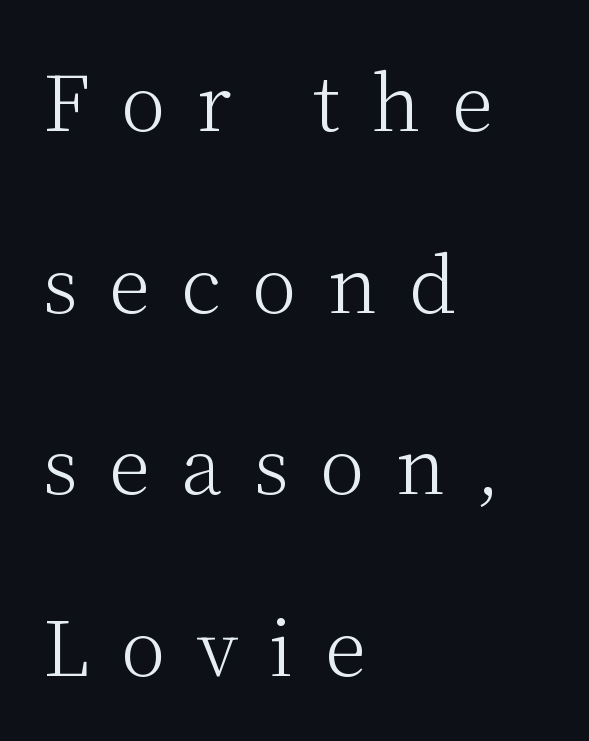
{"serif": "yes", "italic": "no", "bold": "no", "weight": "light", "width": "normal", "stroke_contrast": "medium", "x_height": "medium", "monospaced": "no", "underline": "no", "align": "left", "line_spacing": "loose", "line_spacing_ratio": 2.39, "letter_spacing": "wide", "letter_spacing_em": 0.41, "glyph_px": 76}
